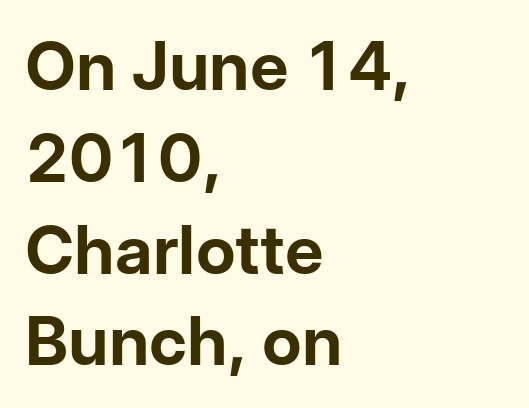
The image shows 67 px bold sans-serif type, upright; set left-aligned, normal line spacing (1.37x), normal letter spacing, not underlined; low stroke contrast and a medium x-height.
